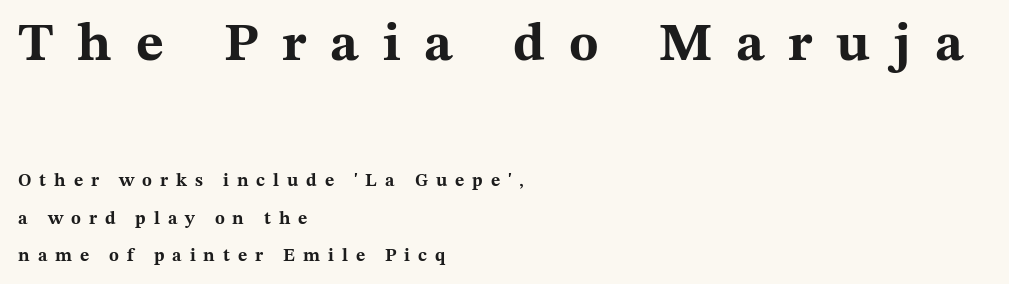
Q: Is the text bold? A: Yes.
Q: Is the text italic (slanted)? A: No, it is upright.
Q: Is the typeface a serif or a sans-serif typeface? A: Serif.
Q: Is the text underlined? A: No.
Q: How is the paragraph aligned? A: Left-aligned.
Q: Is the spacing between letters normal or unusually wide? A: Unusually wide.
Q: Is the spacing between lines tight, normal or loose? A: Loose.
Q: Which block of text is set in a larger size, the first (top) or the second (bottom)? A: The first (top) one.
Q: Width (condensed, normal, or wide)? A: Wide.
Q: Stroke contrast? A: Medium.
Q: x-height? A: Medium.
Q: Monospaced? A: No.
